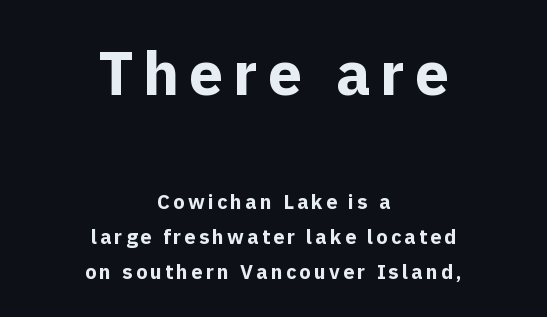
The image shows 61 px bold sans-serif type, upright; set centered, line spacing 1.75x, not underlined; the first (top) block is 3.05x larger; a medium x-height.
